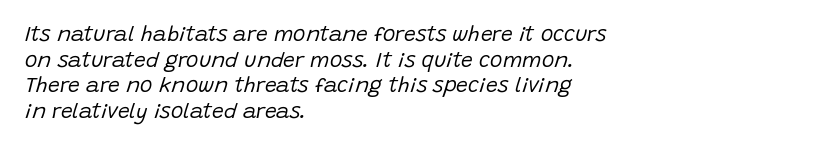
{"italic": "yes", "lean": "right", "slant_degrees": 15, "bold": "no", "underline": "no", "align": "left", "line_spacing_ratio": 1.22, "letter_spacing": "normal", "letter_spacing_em": 0.0, "glyph_px": 21}
